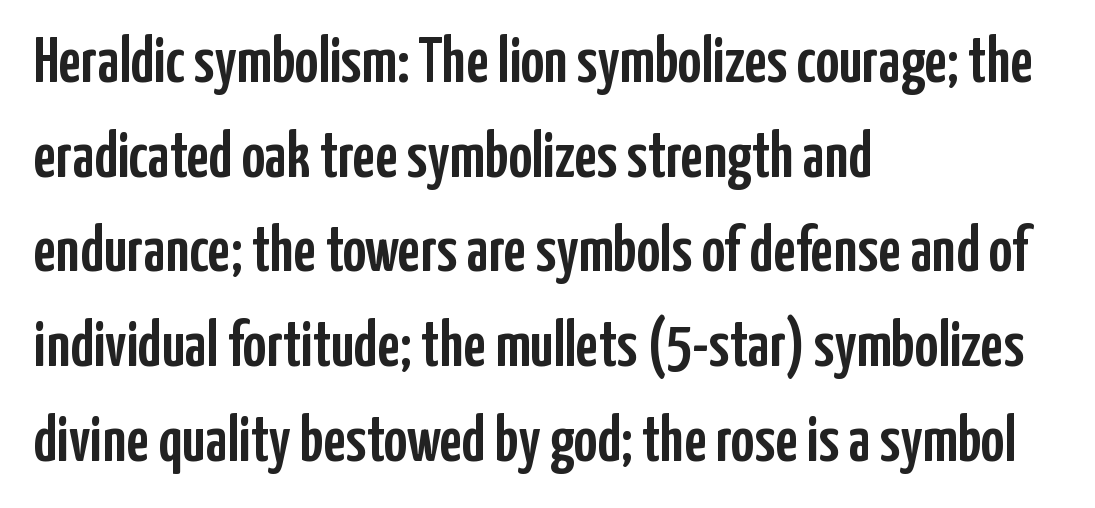
The image shows 64 px condensed sans-serif type, upright; set left-aligned, normal line spacing (1.48x), normal letter spacing, not underlined; low stroke contrast and a medium x-height.
